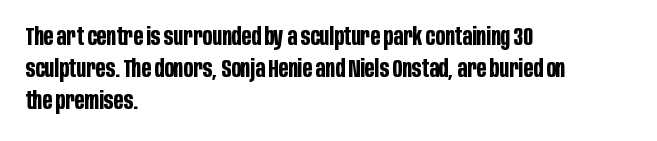
The lines sit at an ordinary, default distance from one another. Italic? Not at all — the glyphs are vertical. This rendering leaves character spacing at its baseline value. A student would call this left alignment; a typographer would say flush left, rag right.
